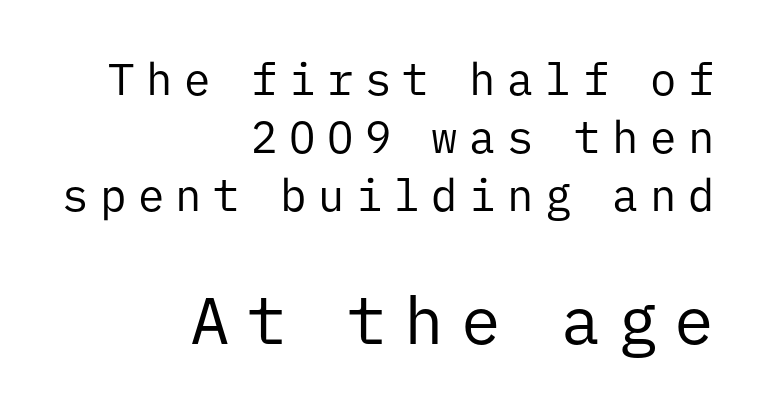
Q: Is the text bold? A: No.
Q: Is the text italic (slanted)? A: No, it is upright.
Q: Is the typeface a serif or a sans-serif typeface? A: Sans-serif.
Q: Is the text underlined? A: No.
Q: How is the paragraph aligned? A: Right-aligned.
Q: Is the spacing between letters normal or unusually wide? A: Unusually wide.
Q: Is the spacing between lines tight, normal or loose? A: Normal.
Q: Which block of text is set in a larger size, the first (top) or the second (bottom)? A: The second (bottom) one.
Q: Width (condensed, normal, or wide)? A: Normal.
Q: Stroke contrast? A: Low.
Q: x-height? A: Medium.
Q: Monospaced? A: Yes.
